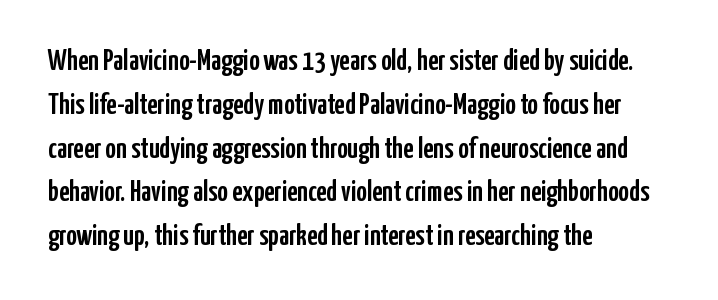
{"serif": "no", "italic": "no", "width": "condensed", "stroke_contrast": "low", "x_height": "medium", "monospaced": "no", "underline": "no", "align": "left", "line_spacing": "normal", "line_spacing_ratio": 1.51, "letter_spacing": "normal", "letter_spacing_em": 0.0, "glyph_px": 29}
